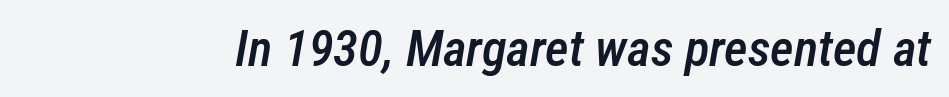
The image shows 51 px semibold, condensed type, italic (leaning right); set normal letter spacing, not underlined; low stroke contrast and a medium x-height.
